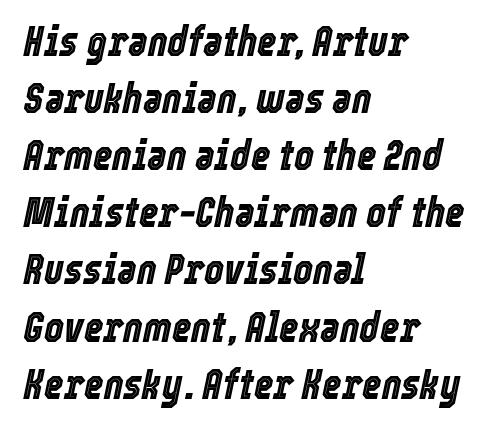
The text block is weighted toward the left margin, trailing off unevenly rightward. One glance says typical: line gaps are just what's usual. This rendering leaves character spacing at its baseline value. Italic? Definitely — the glyphs are oblique. Each letter keeps its own natural width here, so spacing adapts to shape. Clear beneath every line of the passage.
